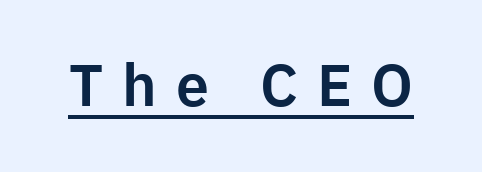
{"serif": "no", "italic": "no", "width": "normal", "stroke_contrast": "low", "x_height": "medium", "monospaced": "no", "underline": "yes", "letter_spacing": "wide", "letter_spacing_em": 0.32, "glyph_px": 59}
